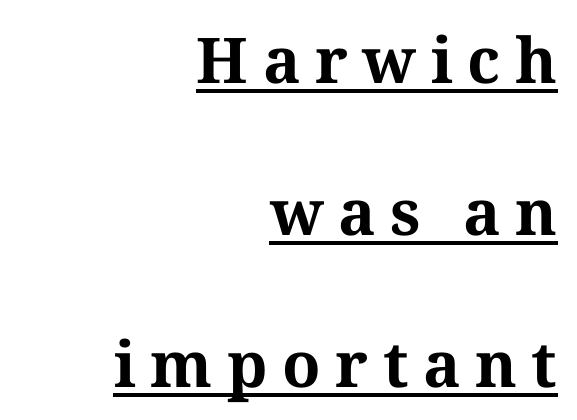
Does the weight exceed regular? Yes, all the way to bold. The letters carry serifs — small finishing strokes at the ends of their stems. Loosely led — the rows are spread out. Students, note that the glyphs here are deliberately spaced far apart. Vertical strokes here are truly vertical. Here the designer chose a conventional face with non-uniform glyph widths.
